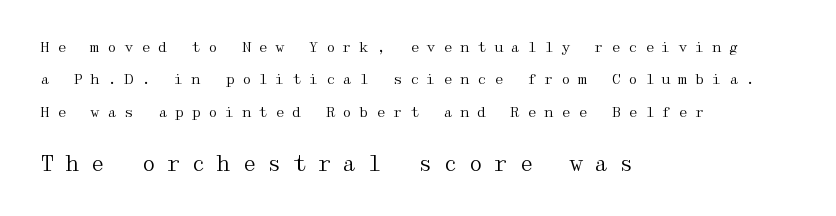
{"italic": "no", "bold": "no", "underline": "no", "align": "left", "line_spacing": "loose", "line_spacing_ratio": 2.31, "letter_spacing": "wide", "letter_spacing_em": 0.5, "larger_block": "second", "size_ratio": 1.5, "glyph_px": 21}
